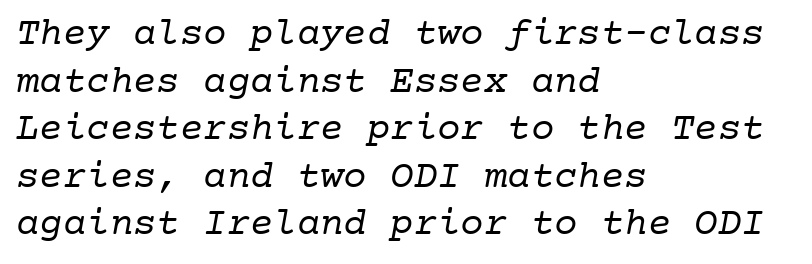
{"serif": "yes", "bold": "no", "weight": "regular", "width": "normal", "stroke_contrast": "low", "x_height": "medium", "monospaced": "yes", "underline": "no", "align": "left", "line_spacing_ratio": 1.22, "letter_spacing": "normal", "letter_spacing_em": 0.0, "glyph_px": 39}
